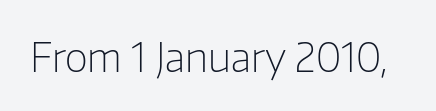
Do the characters align in a grid? No, the font is proportional. The letterforms sit shoulder to shoulder at normal distance. The typeface chosen for these lines omits serifs. Check the space under the baseline: it is left empty. Vertical stems look standard width or narrower in stroke. Designer's note — italics off, roman on.
